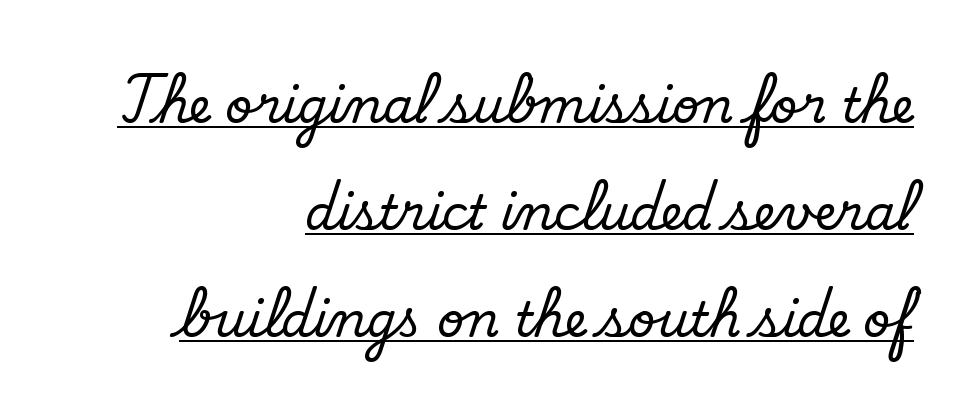
{"serif": "no", "bold": "no", "weight": "regular", "width": "normal", "stroke_contrast": "low", "x_height": "small", "monospaced": "no", "underline": "yes", "align": "right", "line_spacing": "loose", "line_spacing_ratio": 2.23, "letter_spacing": "normal", "letter_spacing_em": 0.0, "glyph_px": 48}
